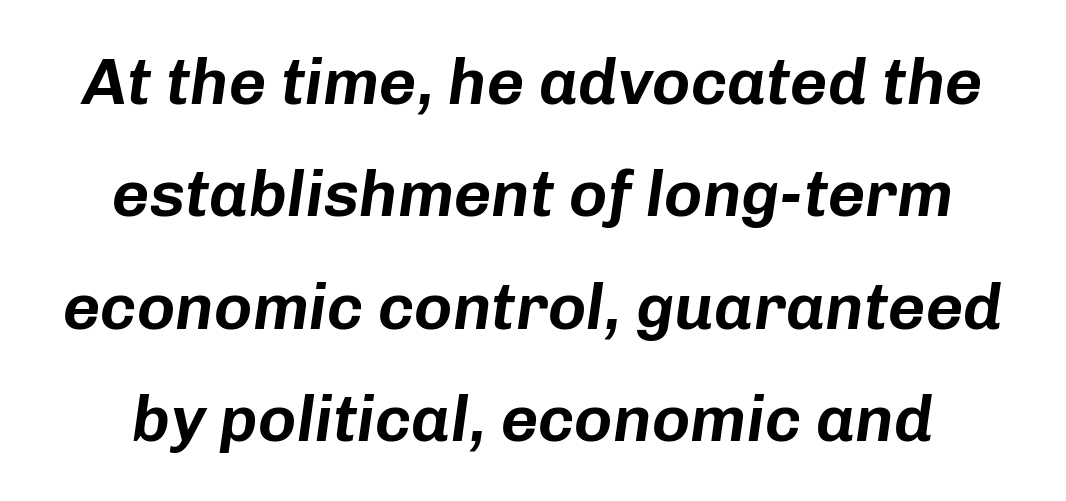
Q: Is the text italic (slanted)? A: Yes, it leans right by about 8 degrees.
Q: Is the text underlined? A: No.
Q: Is the spacing between letters normal or unusually wide? A: Normal.
Q: Width (condensed, normal, or wide)? A: Normal.
Q: Stroke contrast? A: Low.
Q: x-height? A: Medium.
Q: Monospaced? A: No.
